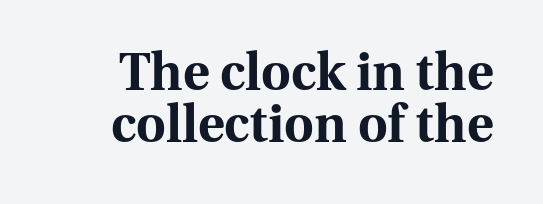
Q: Is the text bold? A: Yes.
Q: Is the text italic (slanted)? A: No, it is upright.
Q: Is the typeface a serif or a sans-serif typeface? A: Serif.
Q: Is the text underlined? A: No.
Q: Is the spacing between letters normal or unusually wide? A: Normal.
Q: Is the spacing between lines tight, normal or loose? A: Tight.
Q: Width (condensed, normal, or wide)? A: Normal.
Q: Stroke contrast? A: Medium.
Q: x-height? A: Medium.
Q: Monospaced? A: No.
